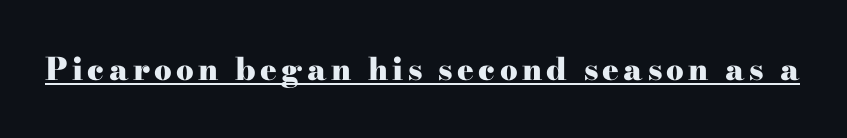
The image shows 31 px heavy, wide serif type, upright; set underlined; high stroke contrast and a small x-height.
